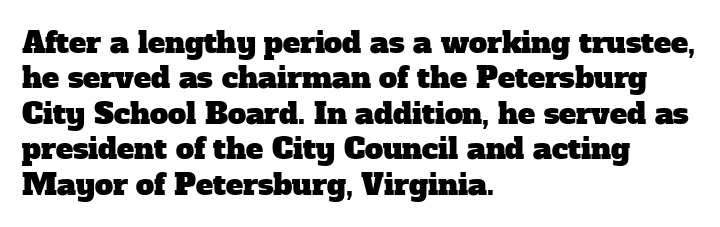
Standard letterfit; no display-style spreading of the glyphs. The letters advance in unequal steps, a hallmark of proportional type. Alignment: flush left. The area under the type is left untouched.
